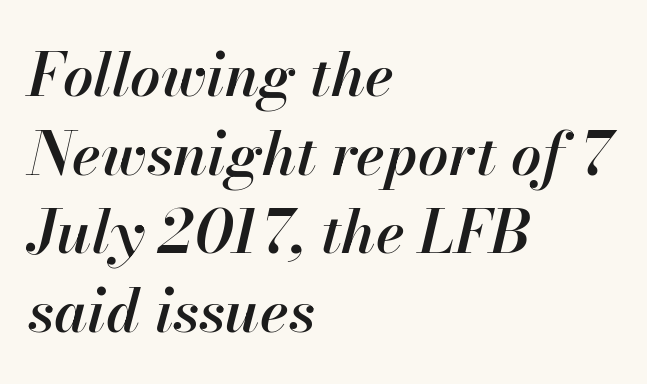
Q: Is the text bold? A: Semi-bold.
Q: Is the text italic (slanted)? A: Yes, it leans right by about 13 degrees.
Q: Is the text underlined? A: No.
Q: How is the paragraph aligned? A: Left-aligned.
Q: Is the spacing between letters normal or unusually wide? A: Normal.
Q: Is the spacing between lines tight, normal or loose? A: Normal.
Q: Width (condensed, normal, or wide)? A: Normal.
Q: Stroke contrast? A: High.
Q: x-height? A: Small.
Q: Monospaced? A: No.
